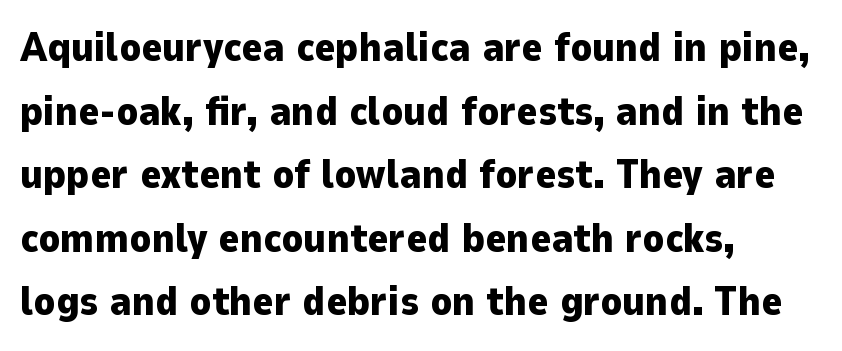
Q: Is the text bold? A: Yes.
Q: Is the text italic (slanted)? A: No, it is upright.
Q: Is the typeface a serif or a sans-serif typeface? A: Sans-serif.
Q: Is the text underlined? A: No.
Q: How is the paragraph aligned? A: Left-aligned.
Q: Is the spacing between letters normal or unusually wide? A: Normal.
Q: Is the spacing between lines tight, normal or loose? A: Normal.
Q: Width (condensed, normal, or wide)? A: Normal.
Q: Stroke contrast? A: Low.
Q: x-height? A: Medium.
Q: Monospaced? A: No.
